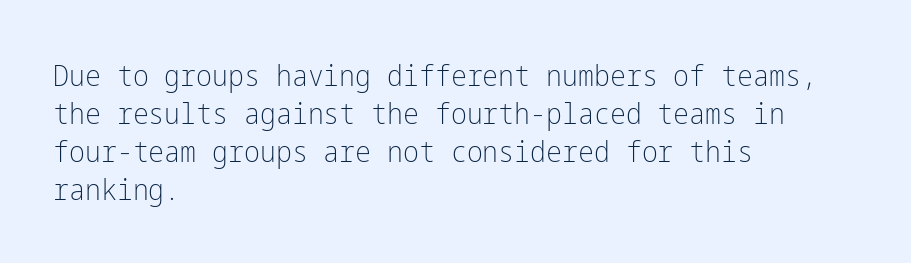
The image shows 30 px light, condensed sans-serif type, upright; set left-aligned, normal line spacing (1.27x), normal letter spacing, not underlined; low stroke contrast and a medium x-height.
